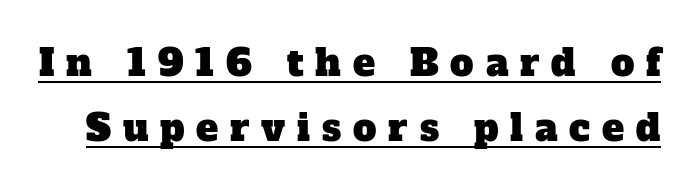
Q: Is the typeface a serif or a sans-serif typeface? A: Serif.
Q: Is the text underlined? A: Yes.
Q: Is the spacing between letters normal or unusually wide? A: Unusually wide.
Q: Width (condensed, normal, or wide)? A: Normal.
Q: Stroke contrast? A: Low.
Q: x-height? A: Medium.
Q: Monospaced? A: No.
